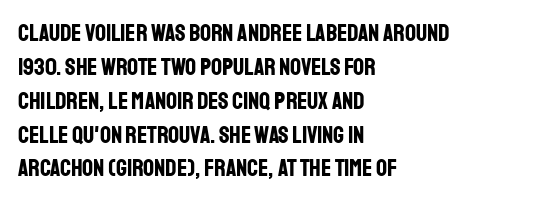
Q: Is the text bold? A: Yes.
Q: Is the text italic (slanted)? A: No, it is upright.
Q: Is the text underlined? A: No.
Q: How is the paragraph aligned? A: Left-aligned.
Q: Is the spacing between letters normal or unusually wide? A: Normal.
Q: Is the spacing between lines tight, normal or loose? A: Normal.
